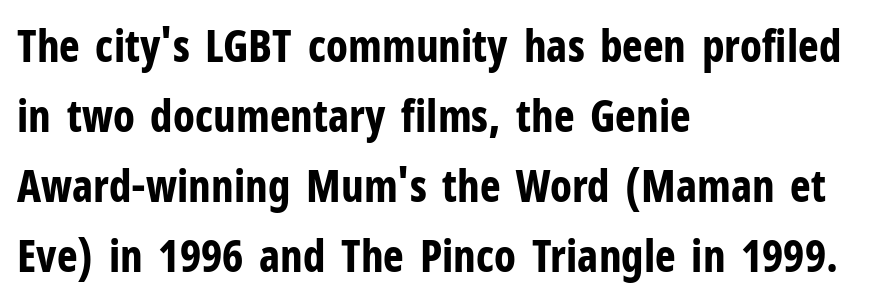
{"serif": "no", "italic": "no", "bold": "yes", "weight": "bold", "width": "condensed", "stroke_contrast": "low", "x_height": "medium", "monospaced": "no", "underline": "no", "align": "left", "line_spacing": "normal", "line_spacing_ratio": 1.59, "letter_spacing": "normal", "letter_spacing_em": 0.0, "glyph_px": 44}
